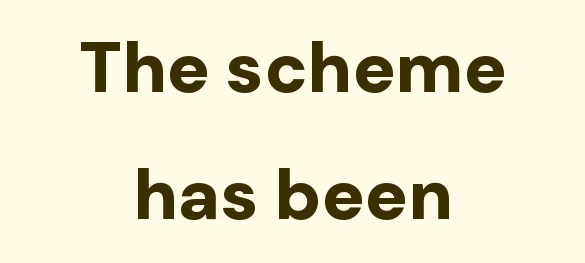
The image shows 71 px bold sans-serif type, upright; set centered, line spacing 1.79x, normal letter spacing, not underlined; low stroke contrast and a medium x-height.
